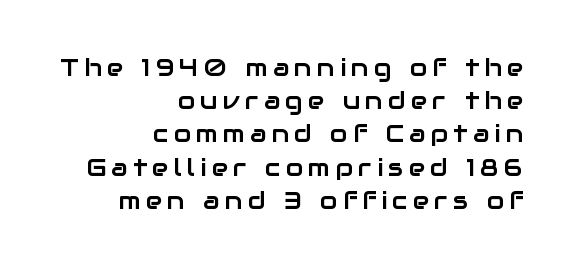
Every row of glyphs terminates at an identical x-position on the right. Glance below the letters and you will spot only blank space. Every stem runs plumb, perpendicular to the baseline. Regular leading. Tracking value appears strongly positive — letters spread wide.
